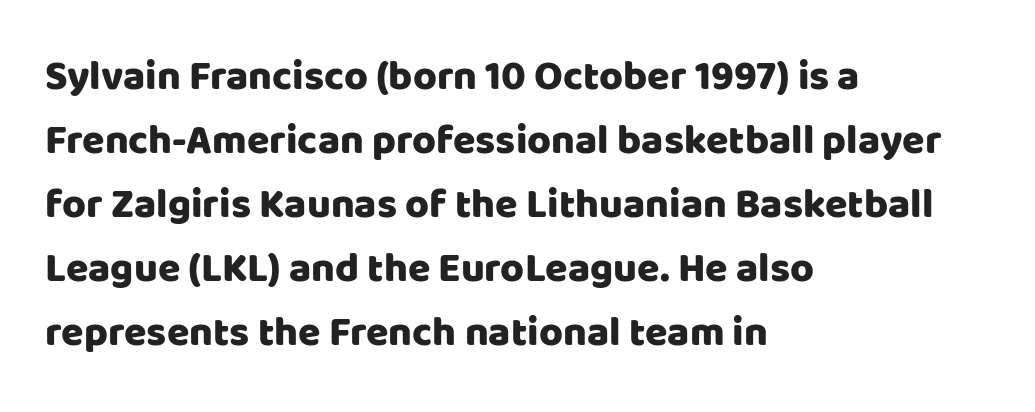
The image shows 41 px sans-serif type, upright; set left-aligned, normal line spacing (1.56x), normal letter spacing, not underlined; low stroke contrast and a large x-height.
